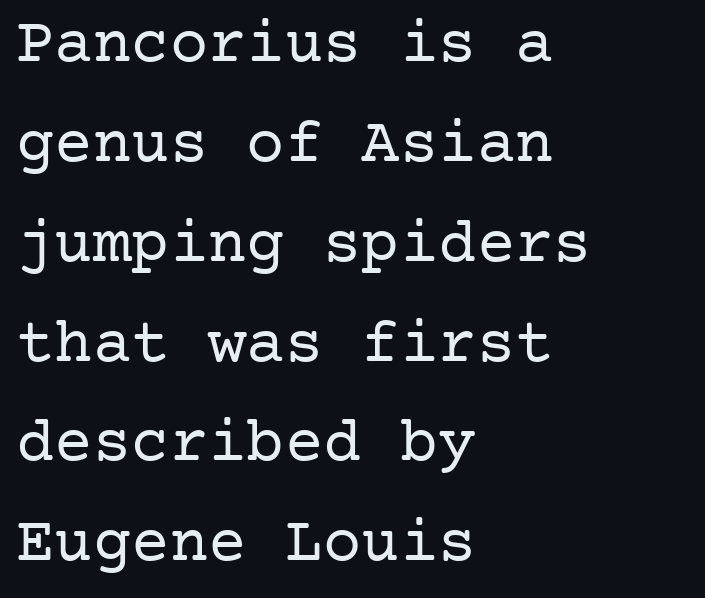
Underlining? Definitely not there. This rendering leaves character spacing at its baseline value. A typesetter would call this leading conventional body-copy spacing. Letterform terminals end in serifs throughout the passage.
